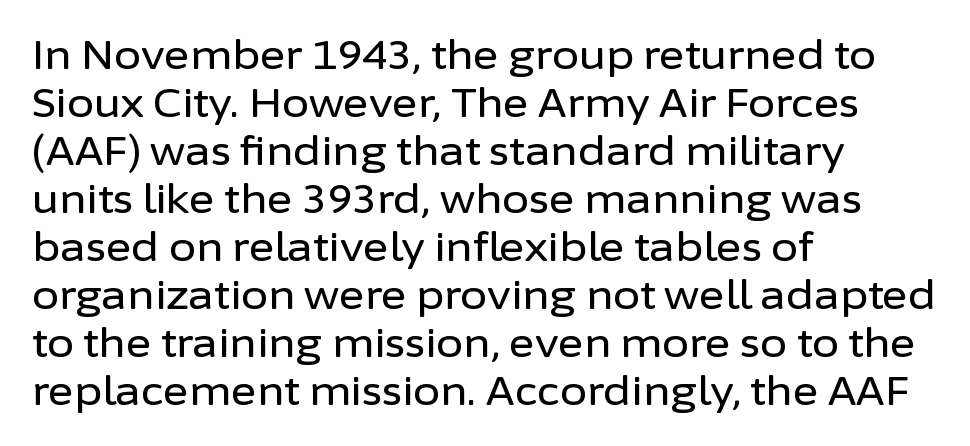
Q: Is the text italic (slanted)? A: No, it is upright.
Q: Is the typeface a serif or a sans-serif typeface? A: Sans-serif.
Q: Is the text underlined? A: No.
Q: How is the paragraph aligned? A: Left-aligned.
Q: Is the spacing between letters normal or unusually wide? A: Normal.
Q: Width (condensed, normal, or wide)? A: Normal.
Q: Stroke contrast? A: Low.
Q: x-height? A: Medium.
Q: Monospaced? A: No.
